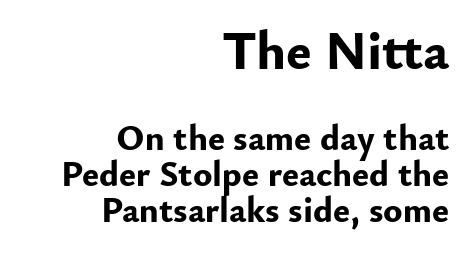
Every letter is thick-stroked: bold, no question. Does the lettering tilt? It doesn't — this is upright. The letters in the upper block stand taller than those in the block below. Spacing between characters is what you'd get straight out of the box. The designer dialed line spacing down below the default.
